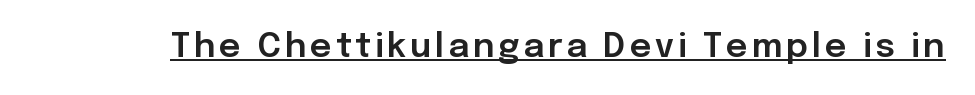
Q: Is the text italic (slanted)? A: No, it is upright.
Q: Is the typeface a serif or a sans-serif typeface? A: Sans-serif.
Q: Is the text underlined? A: Yes.
Q: Width (condensed, normal, or wide)? A: Normal.
Q: Stroke contrast? A: Low.
Q: x-height? A: Medium.
Q: Monospaced? A: No.
